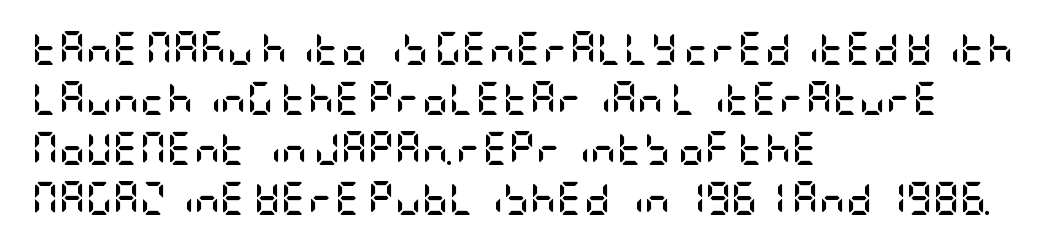
Q: Is the text bold? A: Yes.
Q: Is the text italic (slanted)? A: No, it is upright.
Q: Is the typeface a serif or a sans-serif typeface? A: Sans-serif.
Q: Is the text underlined? A: No.
Q: How is the paragraph aligned? A: Left-aligned.
Q: Is the spacing between letters normal or unusually wide? A: Normal.
Q: Is the spacing between lines tight, normal or loose? A: Normal.
Q: Width (condensed, normal, or wide)? A: Condensed.
Q: Stroke contrast? A: Low.
Q: x-height? A: Large.
